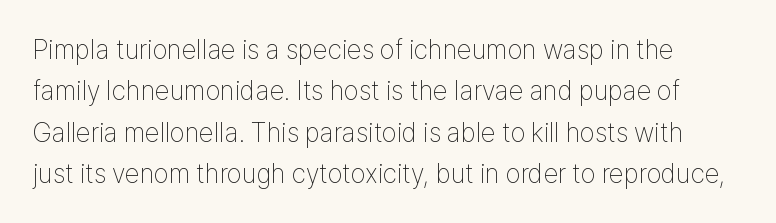
These lines sit exactly where default settings would place them. Rule under the text: the space is simply empty. A typesetter would call this zero additional tracking. Designer's note — italics off, roman on. The cut favours lightness, reaching ordinary text weight at its darkest.
